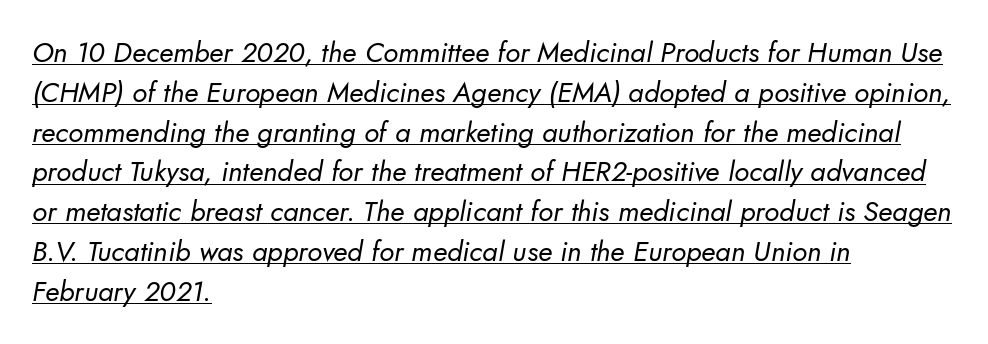
The image shows 28 px regular-weight sans-serif type; set left-aligned, normal line spacing (1.42x), normal letter spacing, underlined; low stroke contrast and a small x-height.
